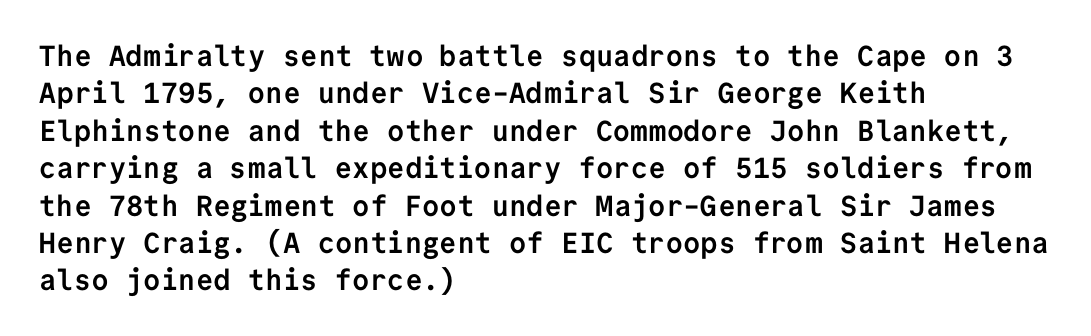
Q: Is the text bold? A: Yes.
Q: Is the text italic (slanted)? A: No, it is upright.
Q: Is the typeface a serif or a sans-serif typeface? A: Sans-serif.
Q: Is the text underlined? A: No.
Q: How is the paragraph aligned? A: Left-aligned.
Q: Is the spacing between letters normal or unusually wide? A: Normal.
Q: Is the spacing between lines tight, normal or loose? A: Normal.
Q: Width (condensed, normal, or wide)? A: Normal.
Q: Stroke contrast? A: Low.
Q: x-height? A: Medium.
Q: Monospaced? A: Yes.
